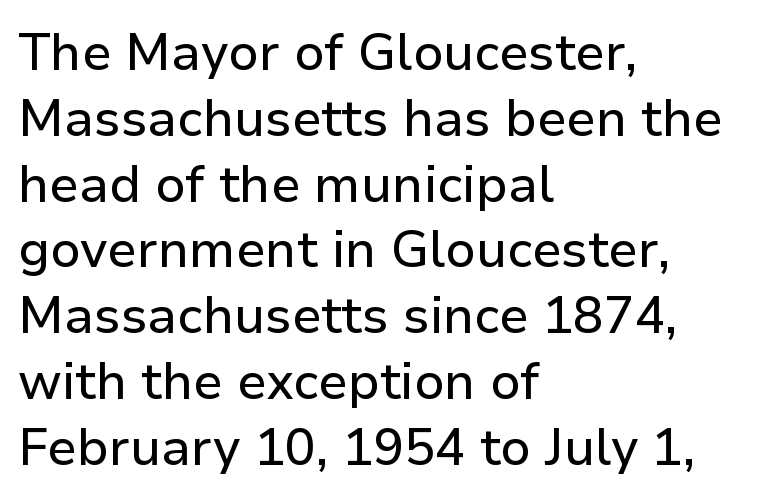
The image shows 51 px sans-serif type, upright; set left-aligned, normal line spacing (1.29x), normal letter spacing, not underlined; low stroke contrast and a medium x-height.
